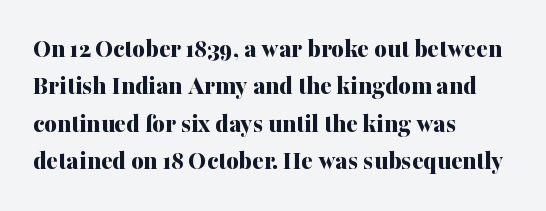
{"italic": "no", "bold": "yes", "underline": "no", "align": "left", "line_spacing": "normal", "line_spacing_ratio": 1.38, "letter_spacing": "normal", "letter_spacing_em": 0.0, "glyph_px": 27}
